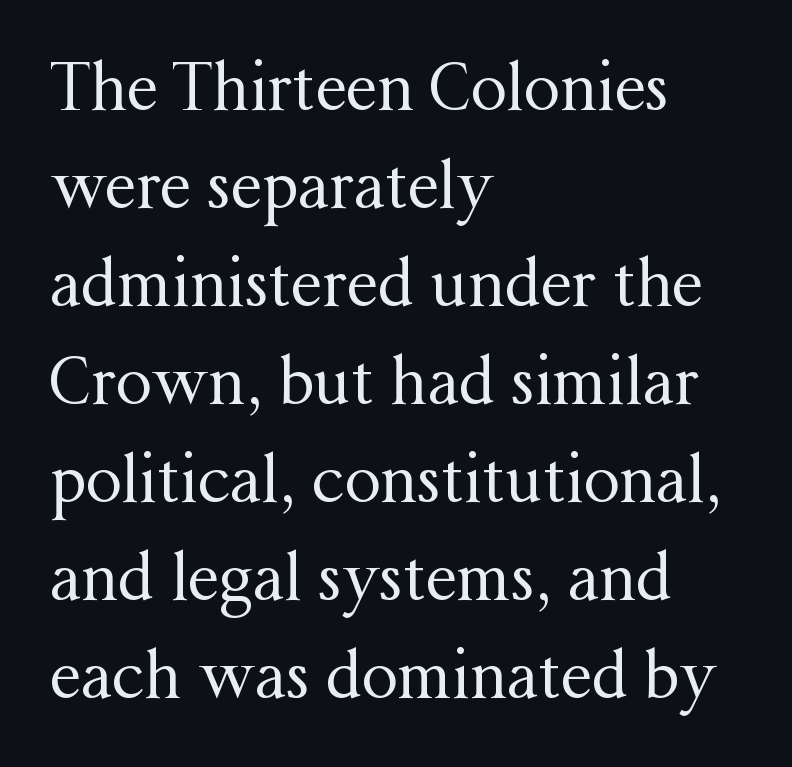
The image shows 64 px regular-weight serif type, upright; set left-aligned, normal line spacing (1.53x), normal letter spacing, not underlined; medium stroke contrast and a medium x-height.
